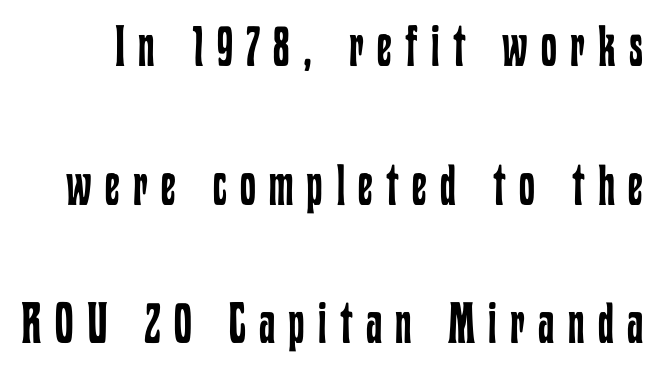
The image shows 57 px regular-weight, condensed type, upright; set loose line spacing (2.43x), unusually wide letter spacing (+0.23 em), not underlined; low stroke contrast and a medium x-height.
